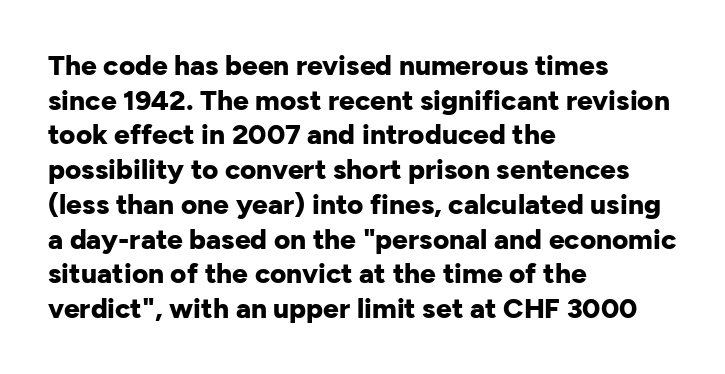
The image shows 28 px bold sans-serif type, upright; set left-aligned, line spacing 1.24x, normal letter spacing, not underlined; low stroke contrast and a medium x-height.
